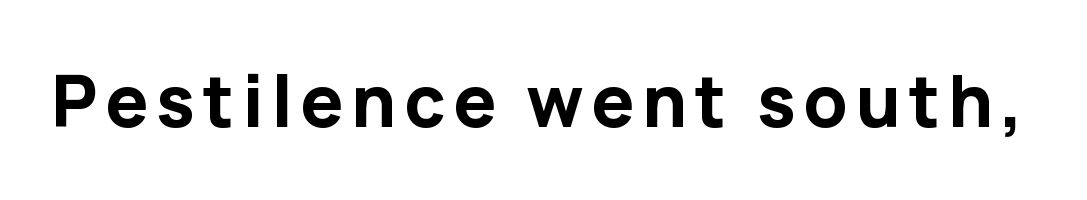
{"serif": "no", "italic": "no", "bold": "yes", "weight": "bold", "width": "normal", "stroke_contrast": "low", "x_height": "medium", "monospaced": "no", "underline": "no", "glyph_px": 71}
